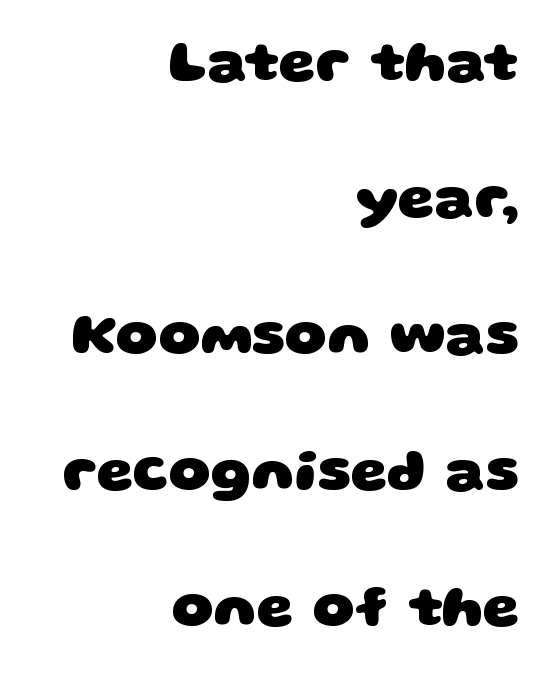
The typesetter chose a ragged-left arrangement here. No feet cap the strokes, marking this as sans-serif type. Notice how thick the strokes are: this is what a full bold looks like. A typesetter would call this zero additional tracking. Successive baselines arrive slowly, with a big drop between each.
